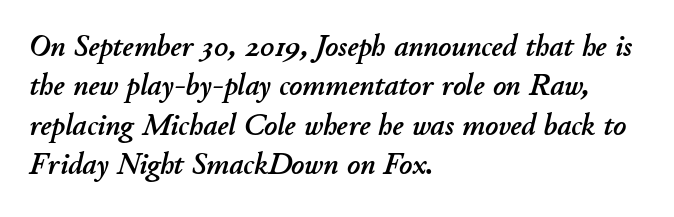
The image shows 31 px text type, italic (leaning right); set left-aligned, normal line spacing (1.27x), normal letter spacing, not underlined; low stroke contrast and a small x-height.
